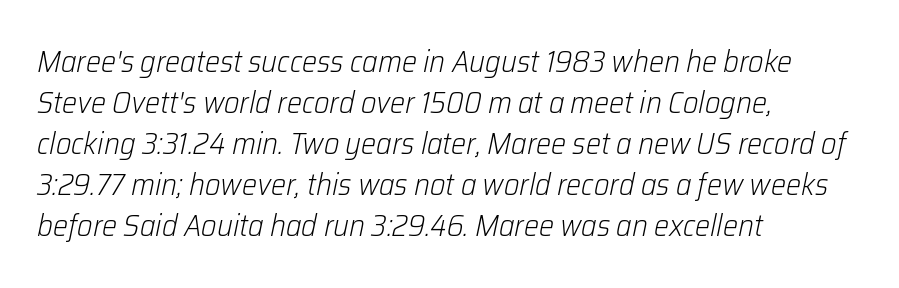
The image shows 30 px light type, italic (leaning right); set left-aligned, normal line spacing (1.37x), normal letter spacing, not underlined; low stroke contrast and a medium x-height.
